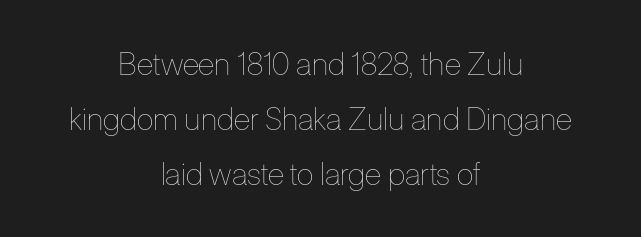
Nobody touched the tracking dial on this one. Style check: upright. Reading down the block, each line starts at a different indent, mirrored at its end. Plain, unruled lines of type. Compared with a typical body face, this is equally light or lighter still. Do the characters align in a grid? No, the font is proportional.
